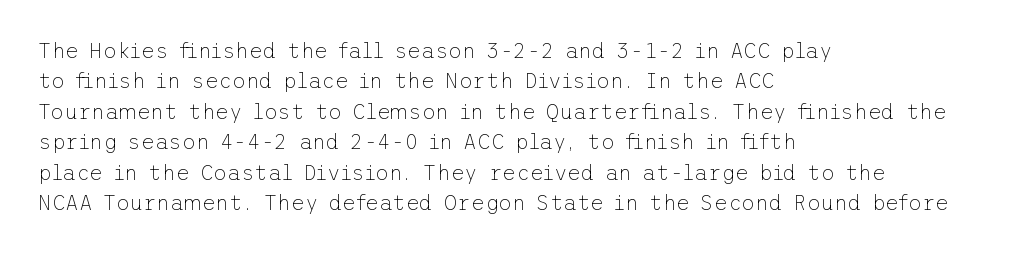
{"italic": "no", "bold": "no", "underline": "no", "align": "left", "line_spacing": "normal", "line_spacing_ratio": 1.45, "letter_spacing": "normal", "letter_spacing_em": 0.0, "glyph_px": 21}
